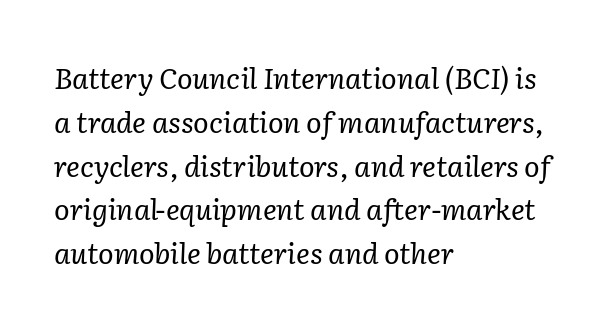
Designer's note — italics engaged. Alignment: flush left. Regular leading. Stem width sits at or under what a default text font uses.
